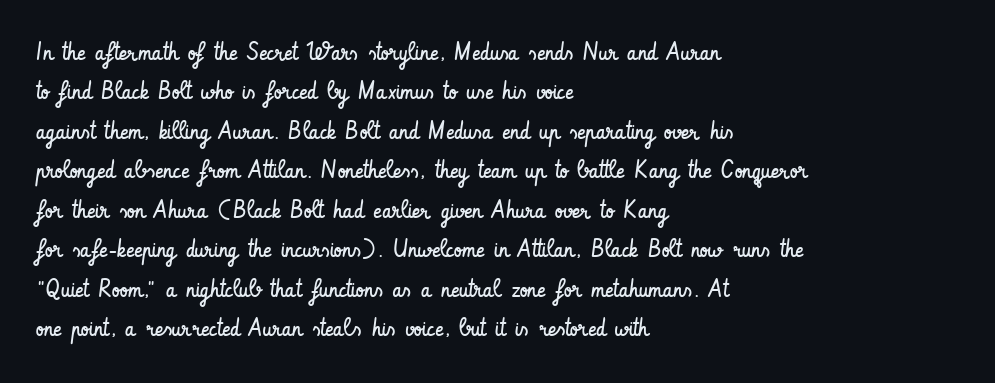
{"italic": "no", "bold": "no", "underline": "no", "align": "left", "line_spacing": "normal", "line_spacing_ratio": 1.58, "letter_spacing": "normal", "letter_spacing_em": 0.0, "glyph_px": 25}
